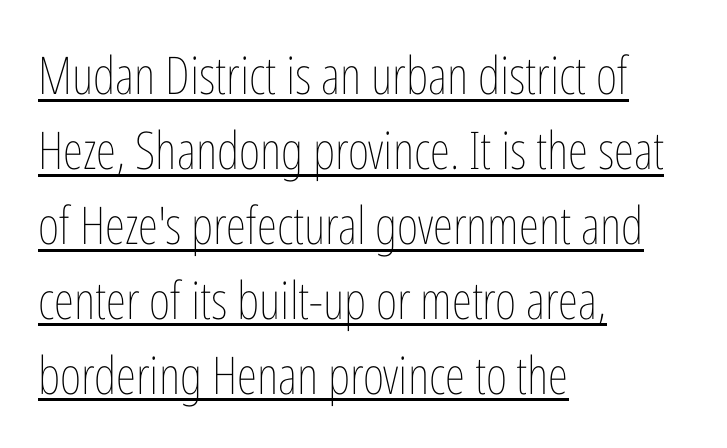
Q: Is the text bold? A: No.
Q: Is the text italic (slanted)? A: No, it is upright.
Q: Is the text underlined? A: Yes.
Q: How is the paragraph aligned? A: Left-aligned.
Q: Is the spacing between letters normal or unusually wide? A: Normal.
Q: Is the spacing between lines tight, normal or loose? A: Normal.
Q: Width (condensed, normal, or wide)? A: Condensed.
Q: Stroke contrast? A: Low.
Q: x-height? A: Medium.
Q: Monospaced? A: No.
